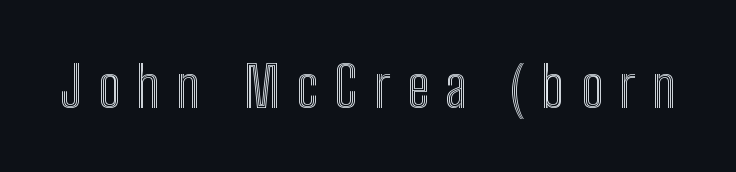
{"italic": "no", "width": "condensed", "x_height": "medium", "monospaced": "no", "underline": "no", "letter_spacing": "wide", "letter_spacing_em": 0.29, "glyph_px": 56}
